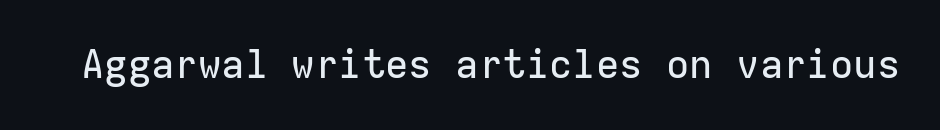
Q: Is the text italic (slanted)? A: No, it is upright.
Q: Is the typeface a serif or a sans-serif typeface? A: Sans-serif.
Q: Is the text underlined? A: No.
Q: Is the spacing between letters normal or unusually wide? A: Normal.
Q: Width (condensed, normal, or wide)? A: Normal.
Q: Stroke contrast? A: Low.
Q: x-height? A: Medium.
Q: Monospaced? A: Yes.
